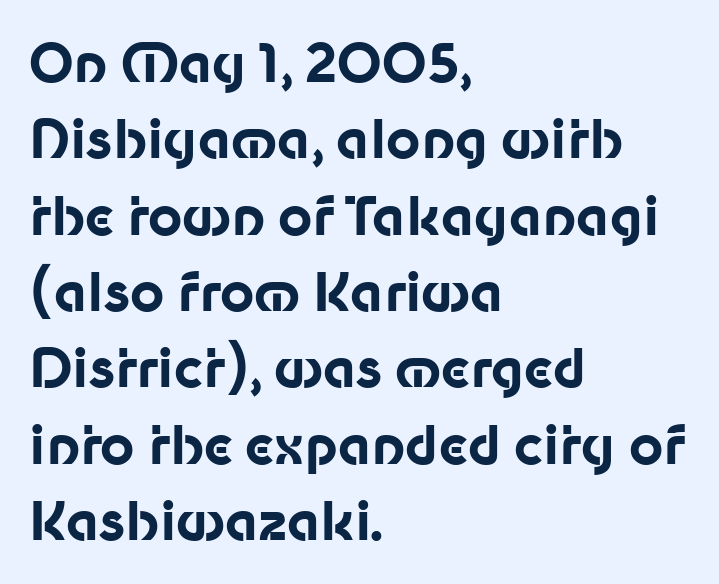
{"serif": "no", "italic": "no", "bold": "yes", "weight": "bold", "width": "normal", "stroke_contrast": "low", "x_height": "medium", "monospaced": "no", "underline": "no", "align": "left", "line_spacing": "normal", "line_spacing_ratio": 1.44, "letter_spacing": "normal", "letter_spacing_em": 0.0, "glyph_px": 53}
